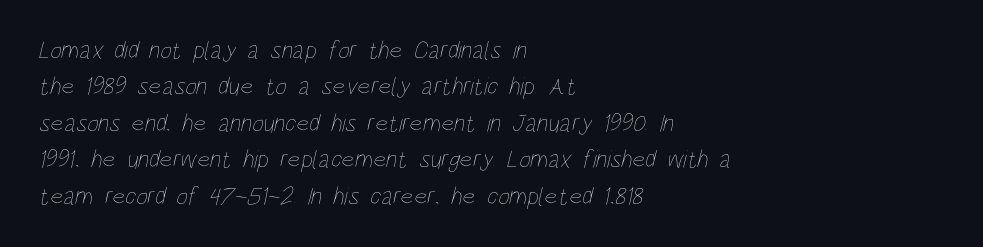
{"bold": "no", "underline": "no", "align": "left", "line_spacing": "normal", "line_spacing_ratio": 1.46, "letter_spacing": "normal", "letter_spacing_em": 0.0, "glyph_px": 25}
